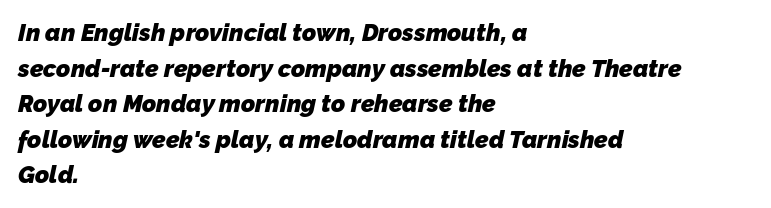
{"bold": "yes", "underline": "no", "align": "left", "line_spacing": "normal", "line_spacing_ratio": 1.48, "letter_spacing": "normal", "letter_spacing_em": 0.0, "glyph_px": 24}
